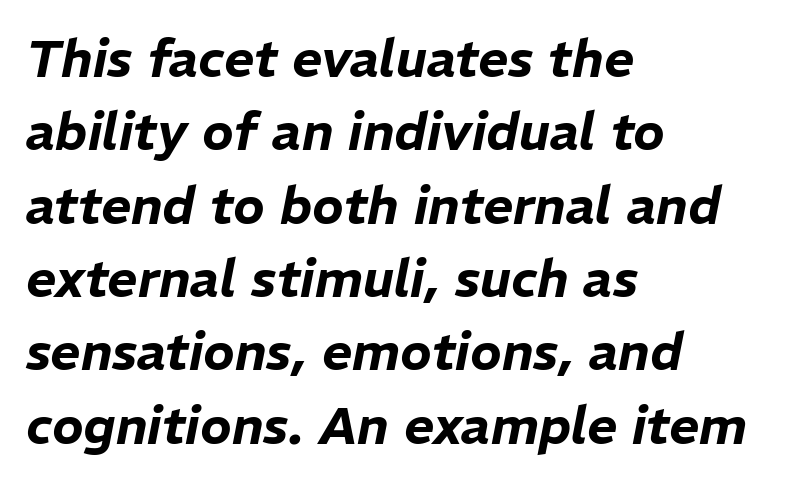
Q: Is the text italic (slanted)? A: Yes, it leans right by about 11 degrees.
Q: Is the text underlined? A: No.
Q: How is the paragraph aligned? A: Left-aligned.
Q: Is the spacing between letters normal or unusually wide? A: Normal.
Q: Is the spacing between lines tight, normal or loose? A: Normal.
Q: Width (condensed, normal, or wide)? A: Normal.
Q: Stroke contrast? A: Low.
Q: x-height? A: Medium.
Q: Monospaced? A: No.
